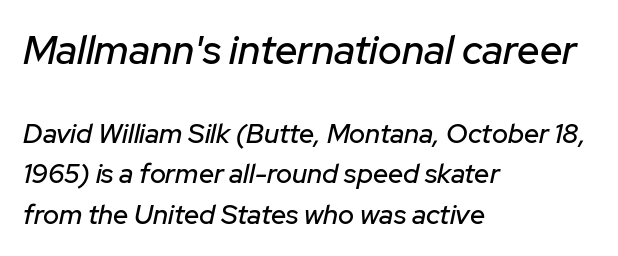
{"italic": "yes", "lean": "right", "slant_degrees": 12, "width": "normal", "stroke_contrast": "low", "x_height": "medium", "monospaced": "no", "underline": "no", "align": "left", "line_spacing": "normal", "line_spacing_ratio": 1.5, "letter_spacing": "normal", "letter_spacing_em": 0.0, "larger_block": "first", "size_ratio": 1.48, "glyph_px": 40}
